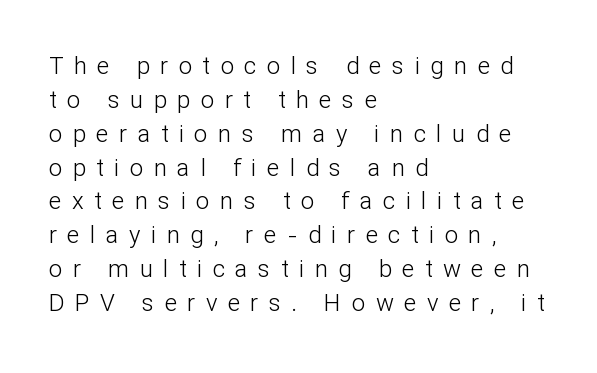
Q: Is the text bold? A: No.
Q: Is the text italic (slanted)? A: No, it is upright.
Q: Is the text underlined? A: No.
Q: How is the paragraph aligned? A: Left-aligned.
Q: Is the spacing between letters normal or unusually wide? A: Unusually wide.
Q: Is the spacing between lines tight, normal or loose? A: Normal.
